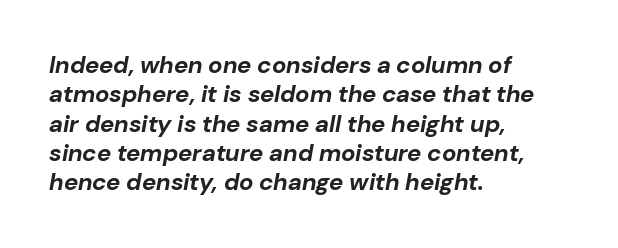
{"italic": "yes", "lean": "right", "slant_degrees": 10, "bold": "yes", "underline": "no", "align": "left", "line_spacing_ratio": 1.22, "letter_spacing": "normal", "letter_spacing_em": 0.0, "glyph_px": 24}
